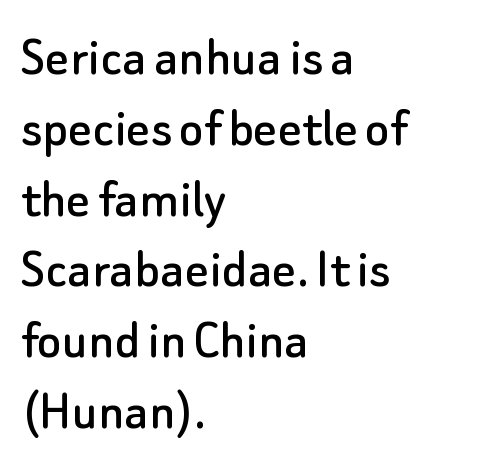
The image shows 58 px sans-serif type, upright; set left-aligned, line spacing 1.22x, normal letter spacing, not underlined; low stroke contrast and a small x-height.
